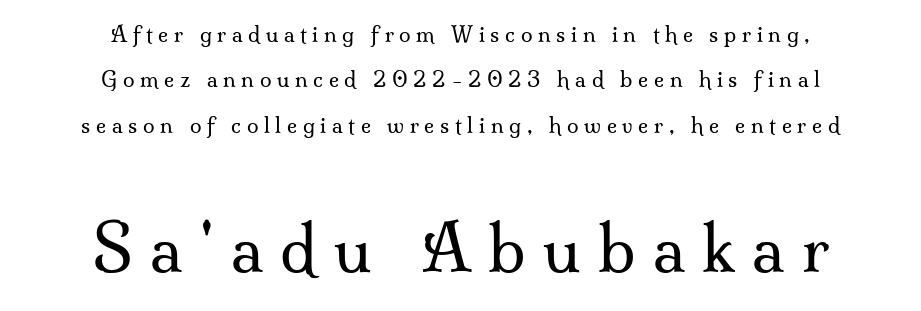
Just letters on the line, the space beneath them empty. Nope, not italic — everything's standing straight. Substantial extra tracking has been applied to these lines. Do the characters align in a grid? No, the font is proportional. The composition opens small and finishes big. Weight class: somewhere from thin through regular.
